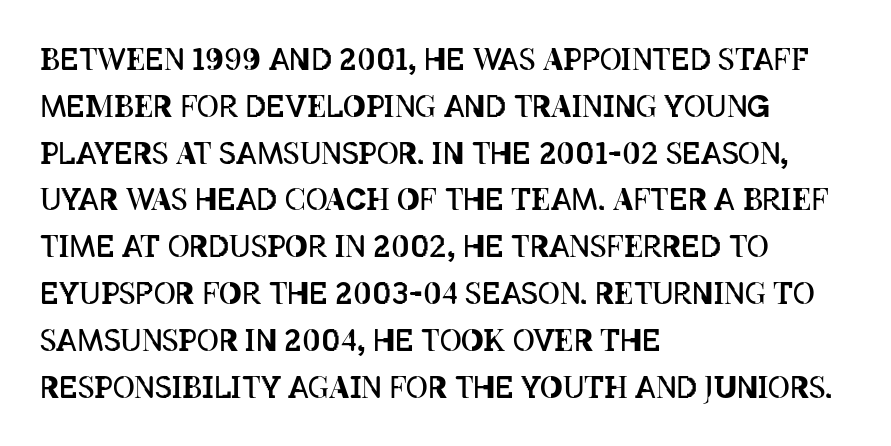
{"italic": "no", "bold": "no", "weight": "regular", "width": "condensed", "stroke_contrast": "low", "x_height": "large", "monospaced": "no", "underline": "no", "align": "left", "line_spacing": "normal", "line_spacing_ratio": 1.56, "letter_spacing": "normal", "letter_spacing_em": 0.0, "glyph_px": 30}
